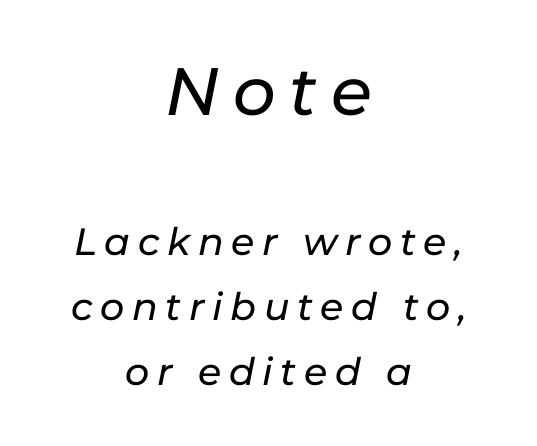
The image shows 67 px text type, italic (leaning right); set centered, line spacing 1.71x, unusually wide letter spacing (+0.2 em), not underlined; the first (top) block is 1.76x larger; low stroke contrast and a medium x-height.
